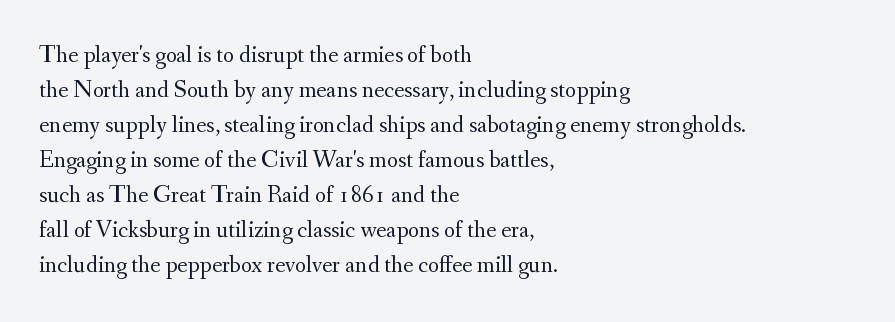
The image shows 24 px text type, upright; set left-aligned, normal line spacing (1.46x), normal letter spacing, not underlined.
